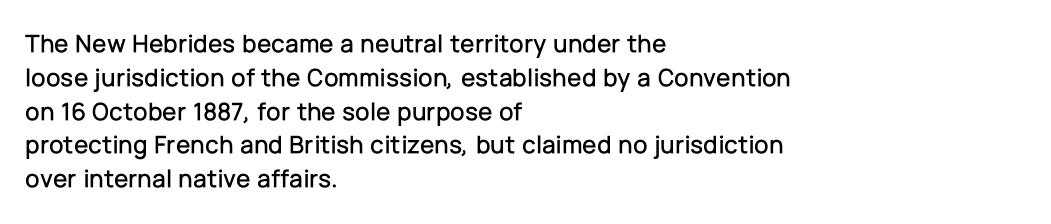
{"italic": "no", "underline": "no", "align": "left", "line_spacing": "normal", "line_spacing_ratio": 1.3, "letter_spacing": "normal", "letter_spacing_em": 0.0, "glyph_px": 26}
